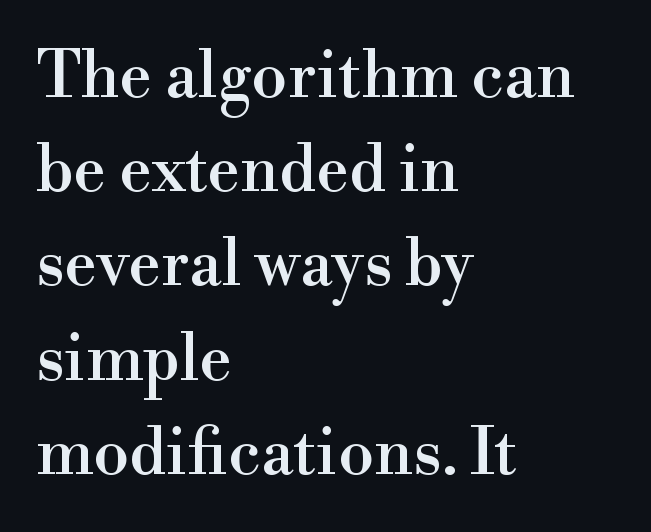
Teacher's note: observe the even left margin — that is flush-left alignment. Is there much room between lines? A standard amount, neither cramped nor airy. Short note: letters normally spaced. Underline: absent. Note: serifs present on the glyphs. The type sits square on the baseline with zero lean.
